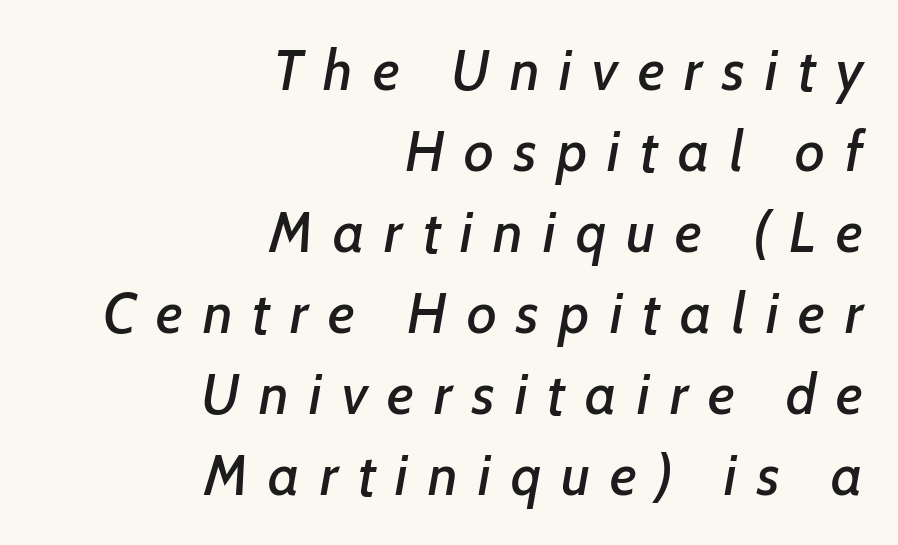
{"italic": "yes", "lean": "right", "slant_degrees": 7, "width": "normal", "stroke_contrast": "low", "x_height": "medium", "monospaced": "no", "underline": "no", "align": "right", "line_spacing": "normal", "line_spacing_ratio": 1.42, "letter_spacing": "wide", "letter_spacing_em": 0.35, "glyph_px": 57}
